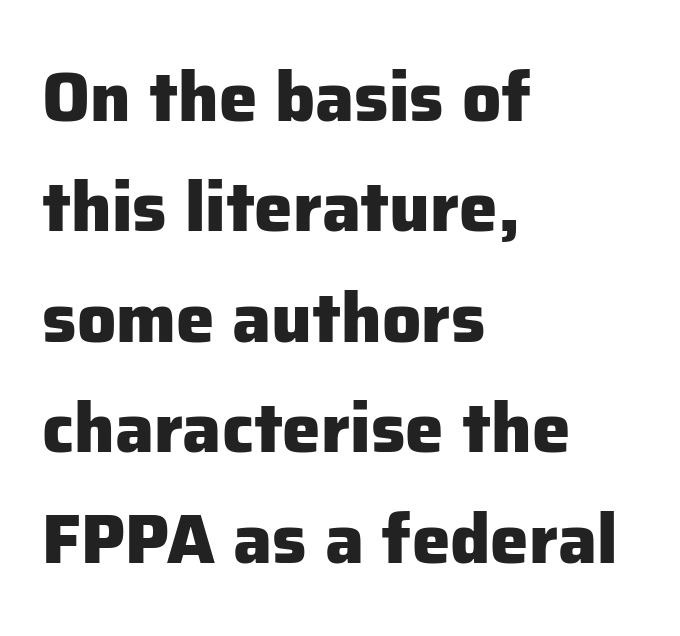
The image shows 69 px heavy sans-serif type, upright; set left-aligned, normal line spacing (1.6x), normal letter spacing, not underlined; low stroke contrast and a medium x-height.
